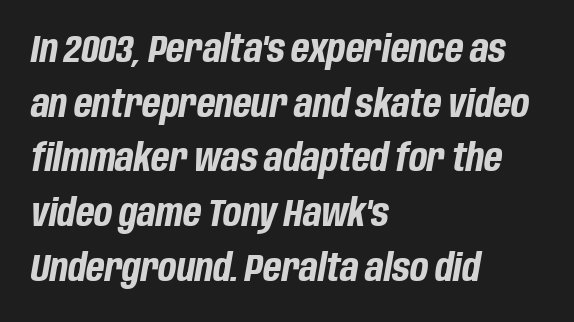
Q: Is the text bold? A: Yes.
Q: Is the text italic (slanted)? A: Yes, it leans right by about 10 degrees.
Q: Is the text underlined? A: No.
Q: How is the paragraph aligned? A: Left-aligned.
Q: Is the spacing between letters normal or unusually wide? A: Normal.
Q: Is the spacing between lines tight, normal or loose? A: Normal.
Q: Width (condensed, normal, or wide)? A: Condensed.
Q: Stroke contrast? A: Low.
Q: x-height? A: Large.
Q: Monospaced? A: No.
